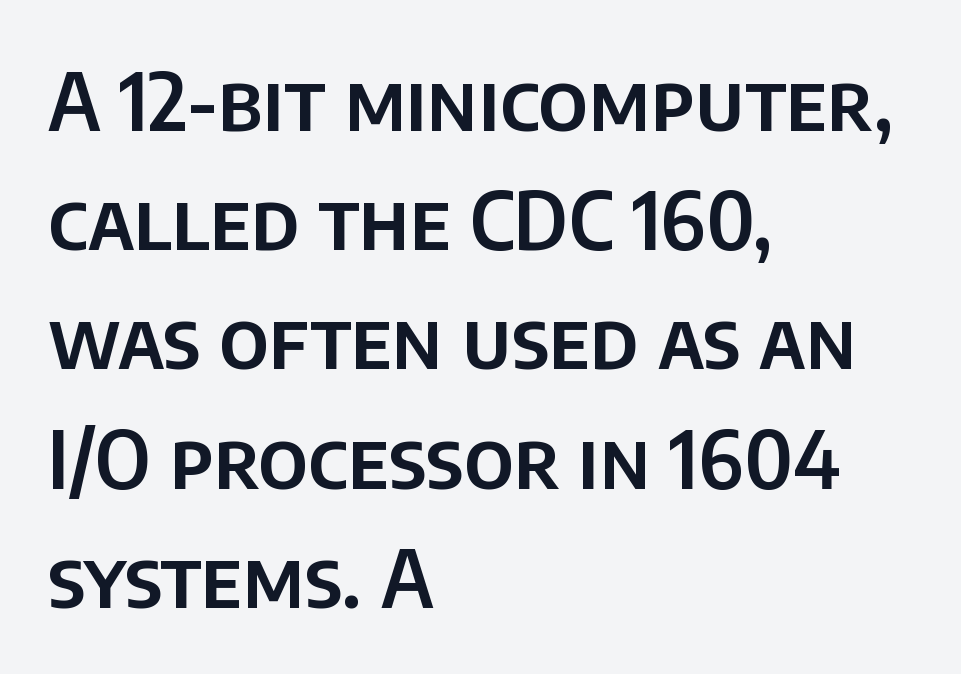
Check under the words: just untouched page. No feet cap the strokes, marking this as sans-serif type. Which margin do the lines hug? The left one — the right edge is uneven. Successive baselines arrive at the customary interval. The letters advance in unequal steps, a hallmark of proportional type. The axis of the letterforms is exactly vertical.
